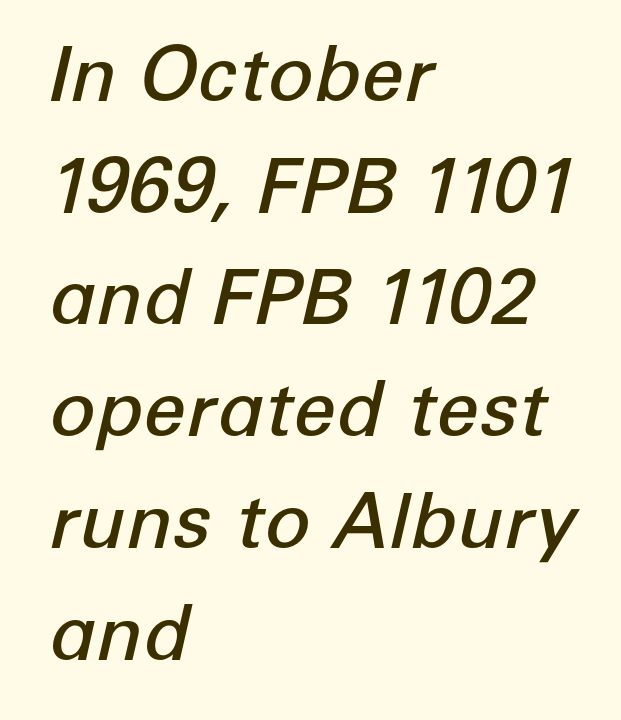
Italic? Definitely — the glyphs are oblique. Glance below the letters and you will spot only blank space. Weight: semibold (demi). These lines stack with their left ends in a neat column. Is the letter spacing exaggerated? No — it looks like the ordinary default.
